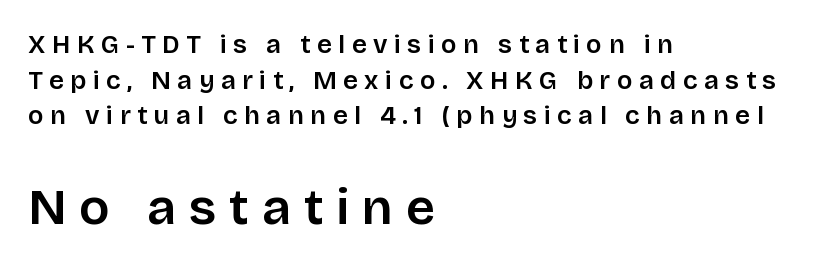
The image shows 51 px sans-serif type, upright; set left-aligned, normal line spacing (1.37x), unusually wide letter spacing (+0.25 em), not underlined; the second (bottom) block is 1.96x larger; low stroke contrast and a large x-height.
